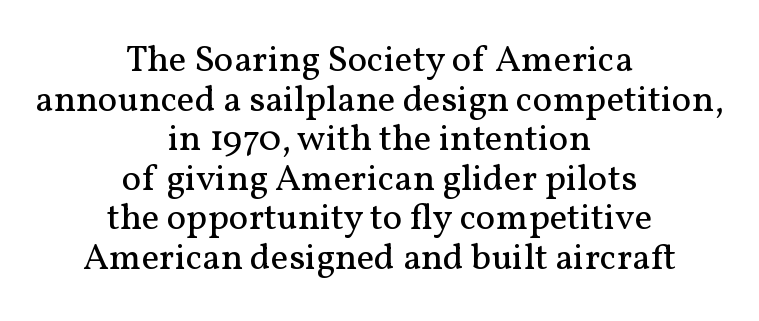
The image shows 37 px regular-weight serif type, upright; set centered, tight line spacing (1.07x), normal letter spacing, not underlined; medium stroke contrast and a medium x-height.
